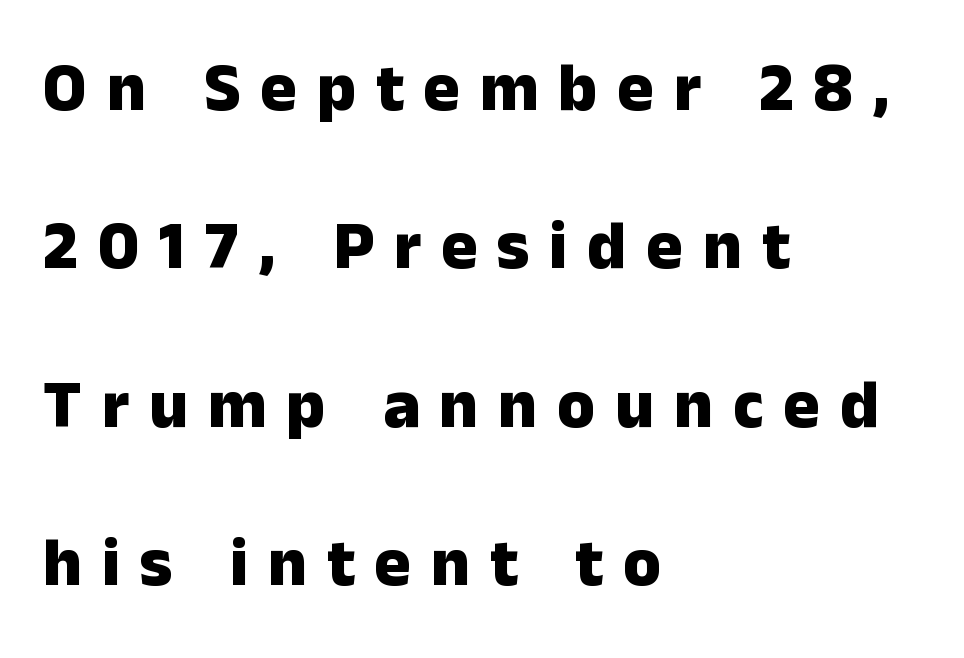
Q: Is the text bold? A: Yes.
Q: Is the text italic (slanted)? A: No, it is upright.
Q: Is the typeface a serif or a sans-serif typeface? A: Sans-serif.
Q: Is the text underlined? A: No.
Q: How is the paragraph aligned? A: Left-aligned.
Q: Is the spacing between letters normal or unusually wide? A: Unusually wide.
Q: Is the spacing between lines tight, normal or loose? A: Loose.
Q: Width (condensed, normal, or wide)? A: Normal.
Q: Stroke contrast? A: Low.
Q: x-height? A: Medium.
Q: Monospaced? A: No.
